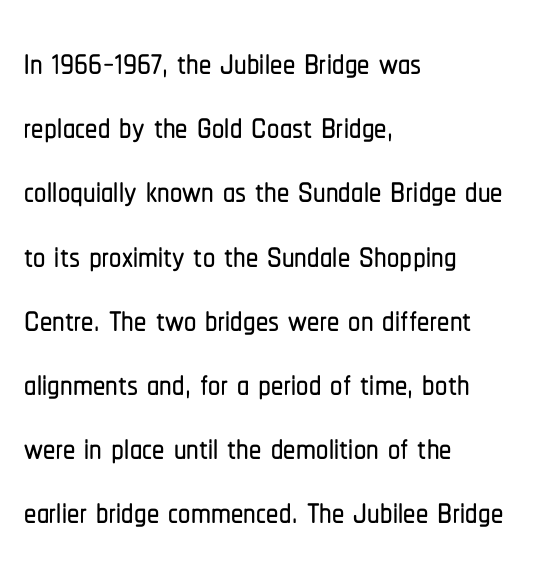
{"serif": "no", "italic": "no", "width": "condensed", "stroke_contrast": "low", "x_height": "medium", "monospaced": "no", "underline": "no", "align": "left", "line_spacing": "normal", "line_spacing_ratio": 1.31, "letter_spacing": "normal", "letter_spacing_em": 0.0, "glyph_px": 49}
